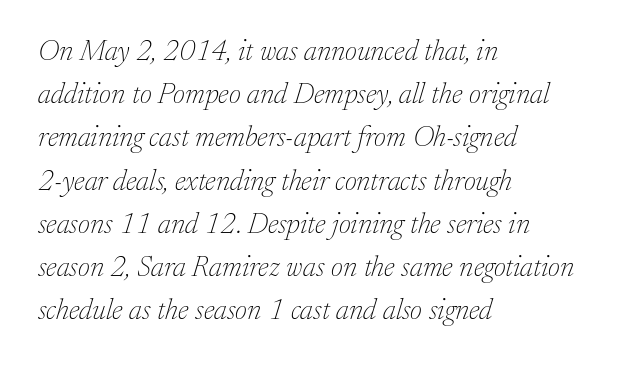
Q: Is the text bold? A: No.
Q: Is the text italic (slanted)? A: Yes, it leans right by about 17 degrees.
Q: Is the typeface a serif or a sans-serif typeface? A: Serif.
Q: Is the text underlined? A: No.
Q: How is the paragraph aligned? A: Left-aligned.
Q: Is the spacing between letters normal or unusually wide? A: Normal.
Q: Is the spacing between lines tight, normal or loose? A: Normal.
Q: Width (condensed, normal, or wide)? A: Normal.
Q: Stroke contrast? A: Low.
Q: x-height? A: Medium.
Q: Monospaced? A: No.
